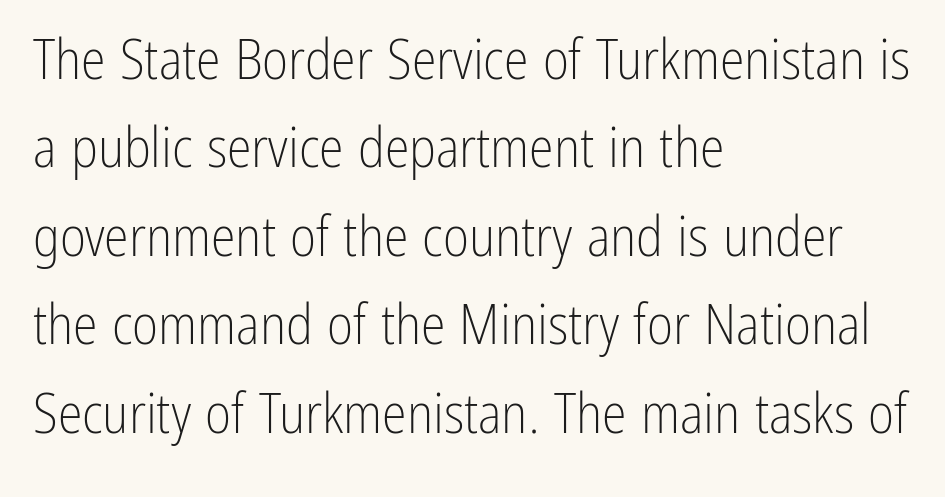
In terms of posture, this sample is upright. The face used here is a sans, in the tradition of grotesques and geometrics. Just letters on the line, the space beneath them empty. The designer left line spacing at the default. Spacing verdict: proportional, widths tailored to each character.
